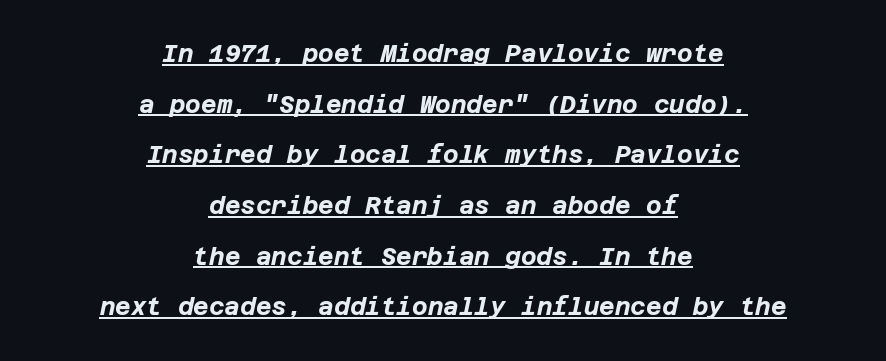
{"italic": "yes", "lean": "right", "slant_degrees": 12, "bold": "yes", "underline": "yes", "align": "center", "line_spacing": "loose", "line_spacing_ratio": 2.11, "letter_spacing": "normal", "letter_spacing_em": 0.0, "glyph_px": 24}
